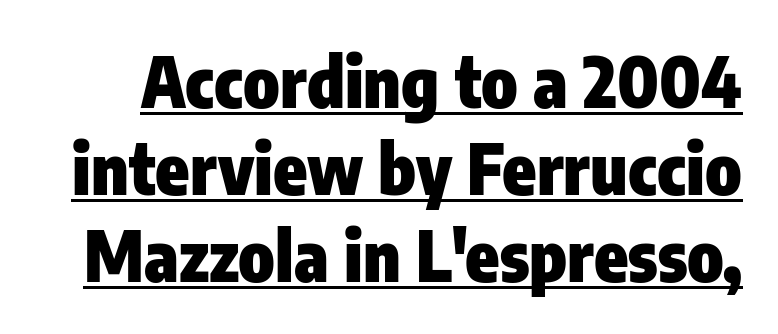
The image shows 69 px heavy, condensed sans-serif type, upright; set normal line spacing (1.26x), normal letter spacing, underlined; low stroke contrast and a medium x-height.
